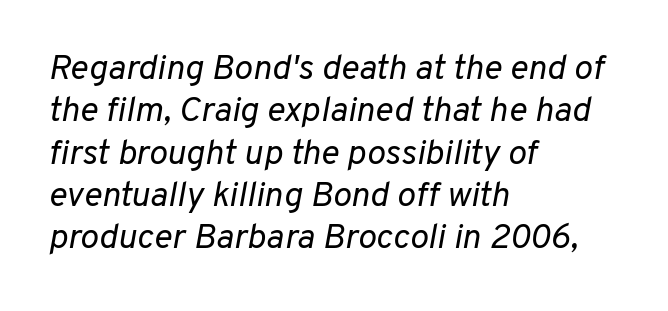
{"italic": "yes", "lean": "right", "slant_degrees": 10, "bold": "no", "weight": "regular", "width": "normal", "stroke_contrast": "low", "x_height": "medium", "monospaced": "no", "underline": "no", "align": "left", "line_spacing_ratio": 1.21, "letter_spacing": "normal", "letter_spacing_em": 0.0, "glyph_px": 35}
